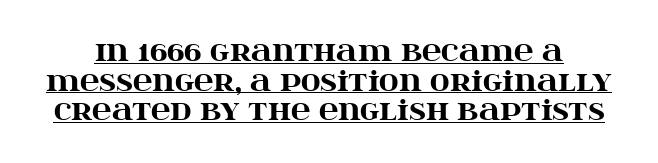
The image shows 27 px bold type, upright; set tight line spacing (1.1x), normal letter spacing, underlined.
